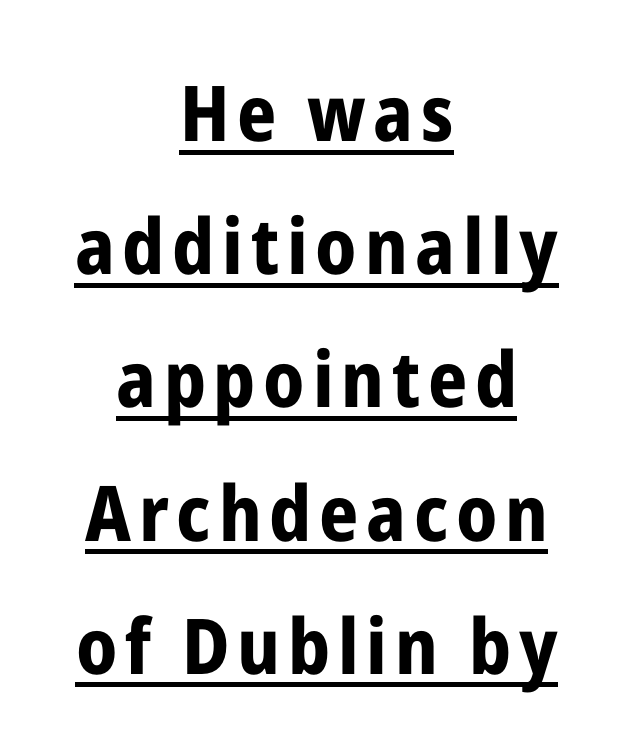
Q: Is the text bold? A: Yes.
Q: Is the text italic (slanted)? A: No, it is upright.
Q: Is the typeface a serif or a sans-serif typeface? A: Sans-serif.
Q: Is the text underlined? A: Yes.
Q: How is the paragraph aligned? A: Centered.
Q: Width (condensed, normal, or wide)? A: Condensed.
Q: Stroke contrast? A: Low.
Q: x-height? A: Medium.
Q: Monospaced? A: No.
